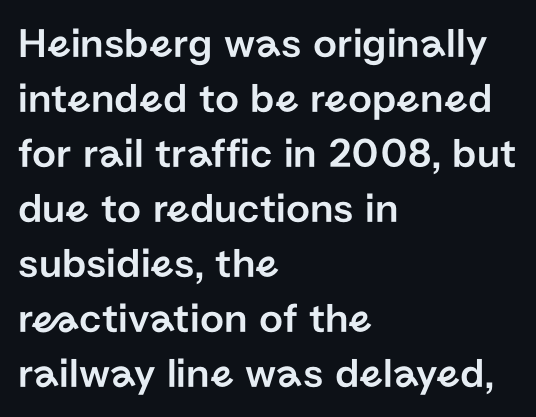
Q: Is the text italic (slanted)? A: No, it is upright.
Q: Is the typeface a serif or a sans-serif typeface? A: Sans-serif.
Q: Is the text underlined? A: No.
Q: How is the paragraph aligned? A: Left-aligned.
Q: Is the spacing between letters normal or unusually wide? A: Normal.
Q: Is the spacing between lines tight, normal or loose? A: Normal.
Q: Width (condensed, normal, or wide)? A: Normal.
Q: Stroke contrast? A: Low.
Q: x-height? A: Medium.
Q: Monospaced? A: No.
